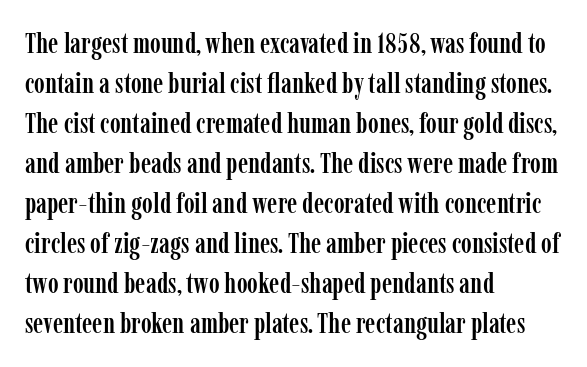
Is this a fixed-width face? No — the glyphs have proportional, varying widths. The font family rendered here belongs to the serif group. A normal amount of white space separates one row of letters from the next. The passage is arranged the way most books set body copy — flush left.
